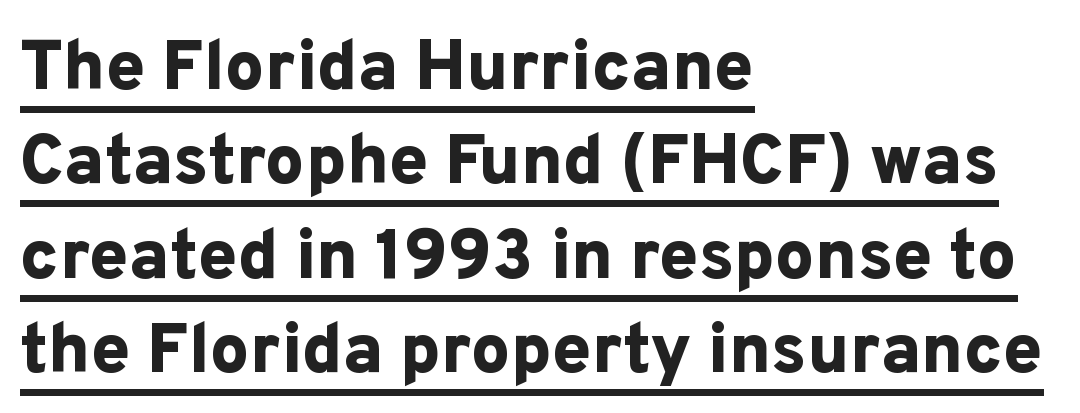
One glance says typical: line gaps are just what's usual. Looks like someone drew a line under every word here. Do the characters align in a grid? No, the font is proportional. How are the letters spaced? Ordinarily, with no added tracking. The typography opts for an upright posture over an oblique one.
